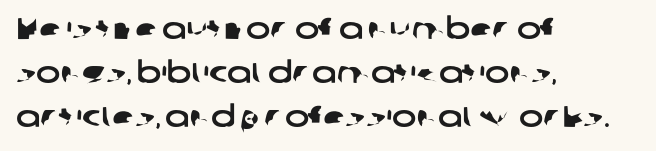
Regular leading. The face used here is proportionally spaced, like ordinary book or web type. Compared with a centered layout, this one pins lines to the left instead. Letter spacing: default.
